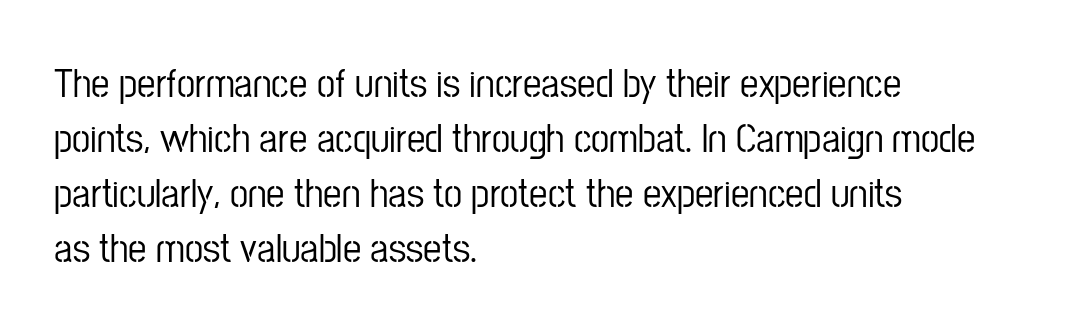
Words float on clear page, feet unadorned. This sample has the flowing, uneven cadence of proportional lettering. The text block is weighted toward the left margin, trailing off unevenly rightward. Serif or sans? Sans — the stroke terminals are bare.
